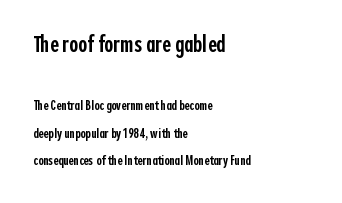
{"italic": "no", "bold": "semi", "underline": "no", "align": "left", "line_spacing": "loose", "line_spacing_ratio": 1.96, "letter_spacing": "normal", "letter_spacing_em": 0.0, "larger_block": "first", "size_ratio": 1.71, "glyph_px": 24}
